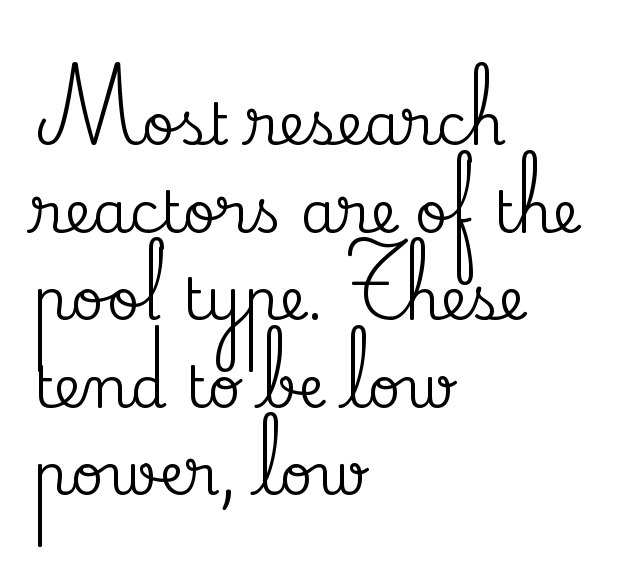
Q: Is the text italic (slanted)? A: No, it is upright.
Q: Is the typeface a serif or a sans-serif typeface? A: Serif.
Q: Is the text underlined? A: No.
Q: How is the paragraph aligned? A: Left-aligned.
Q: Is the spacing between letters normal or unusually wide? A: Normal.
Q: Is the spacing between lines tight, normal or loose? A: Normal.
Q: Width (condensed, normal, or wide)? A: Normal.
Q: Stroke contrast? A: Medium.
Q: x-height? A: Small.
Q: Monospaced? A: No.
